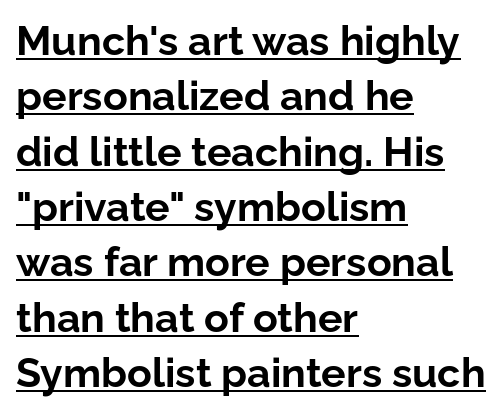
Q: Is the text bold? A: Yes.
Q: Is the text italic (slanted)? A: No, it is upright.
Q: Is the typeface a serif or a sans-serif typeface? A: Sans-serif.
Q: Is the text underlined? A: Yes.
Q: How is the paragraph aligned? A: Left-aligned.
Q: Is the spacing between letters normal or unusually wide? A: Normal.
Q: Is the spacing between lines tight, normal or loose? A: Normal.
Q: Width (condensed, normal, or wide)? A: Normal.
Q: Stroke contrast? A: Low.
Q: x-height? A: Medium.
Q: Monospaced? A: No.
